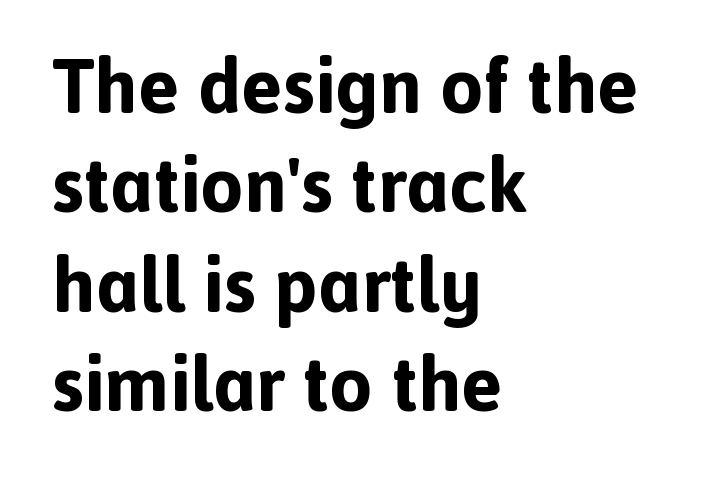
The image shows 77 px bold sans-serif type, upright; set left-aligned, normal line spacing (1.29x), normal letter spacing, not underlined; a medium x-height.
